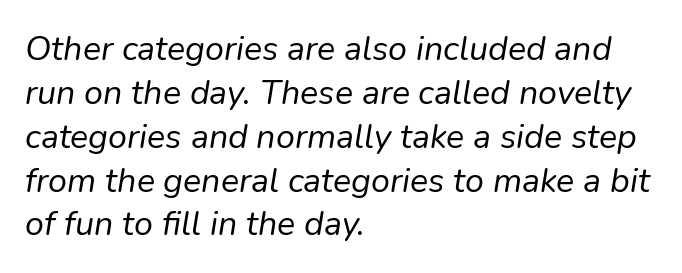
Q: Is the text bold? A: No.
Q: Is the text italic (slanted)? A: Yes, it leans right by about 9 degrees.
Q: Is the text underlined? A: No.
Q: How is the paragraph aligned? A: Left-aligned.
Q: Is the spacing between letters normal or unusually wide? A: Normal.
Q: Is the spacing between lines tight, normal or loose? A: Normal.
Q: Width (condensed, normal, or wide)? A: Normal.
Q: Stroke contrast? A: Low.
Q: x-height? A: Medium.
Q: Monospaced? A: No.
